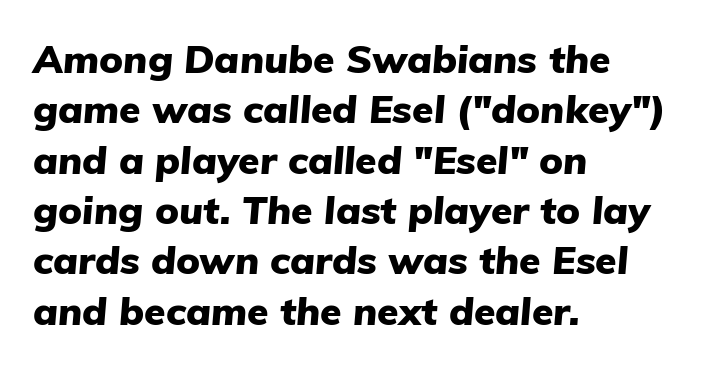
The image shows 39 px heavy type, italic (leaning right); set left-aligned, normal line spacing (1.29x), normal letter spacing, not underlined; low stroke contrast and a medium x-height.
